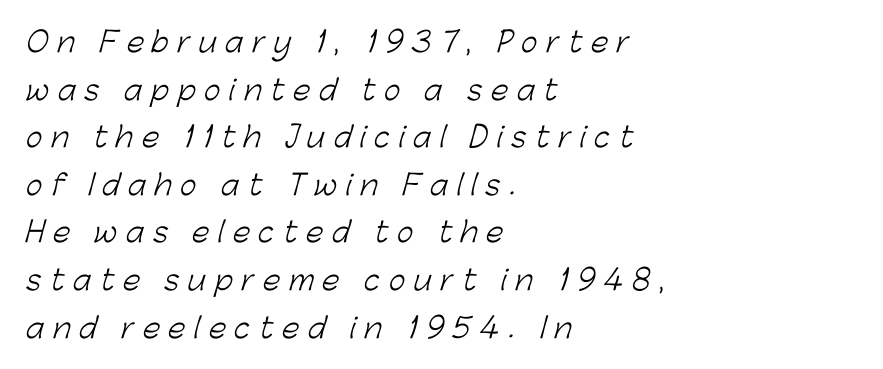
Q: Is the text bold? A: No.
Q: Is the typeface a serif or a sans-serif typeface? A: Sans-serif.
Q: Is the text underlined? A: No.
Q: How is the paragraph aligned? A: Left-aligned.
Q: Is the spacing between letters normal or unusually wide? A: Unusually wide.
Q: Is the spacing between lines tight, normal or loose? A: Normal.
Q: Width (condensed, normal, or wide)? A: Normal.
Q: Stroke contrast? A: Low.
Q: x-height? A: Medium.
Q: Monospaced? A: No.
